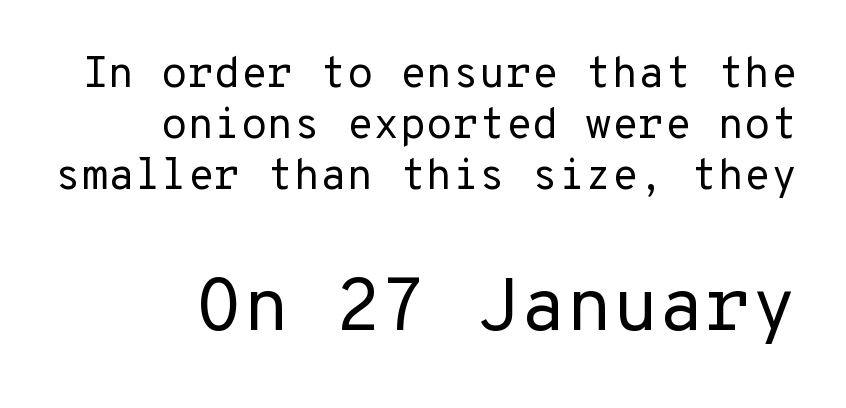
The image shows 75 px regular-weight sans-serif type, upright, monospaced; set right-aligned, line spacing 1.19x, normal letter spacing, not underlined; the second (bottom) block is 1.74x larger; low stroke contrast and a medium x-height.
